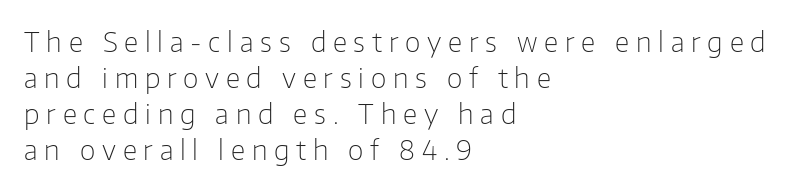
{"italic": "no", "bold": "no", "underline": "no", "align": "left", "line_spacing": "normal", "line_spacing_ratio": 1.33, "letter_spacing": "wide", "letter_spacing_em": 0.25, "glyph_px": 27}
